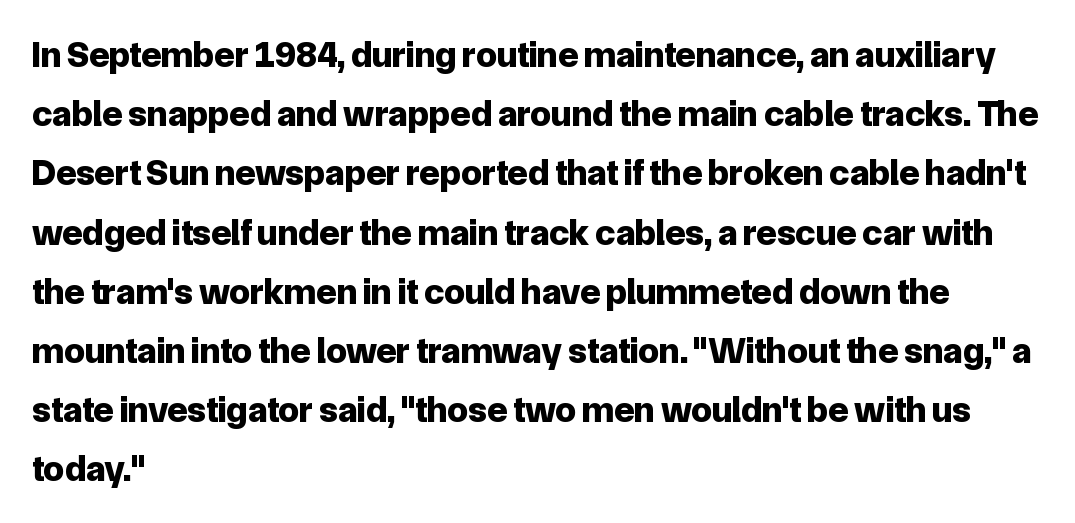
Each new line begins a customary step beneath the previous one. The text block is weighted toward the left margin, trailing off unevenly rightward. Beneath every word, the page is bare. The rendering uses a bold face; every stroke is thick and dark. There is no visible air inserted between adjacent glyphs. Quick note: not italic, upright.
